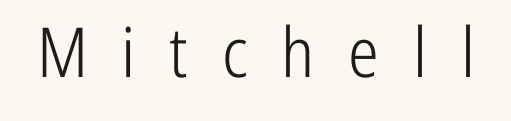
{"serif": "no", "italic": "no", "bold": "no", "weight": "light", "width": "condensed", "stroke_contrast": "low", "x_height": "medium", "monospaced": "no", "underline": "no", "letter_spacing": "wide", "letter_spacing_em": 0.49, "glyph_px": 69}
